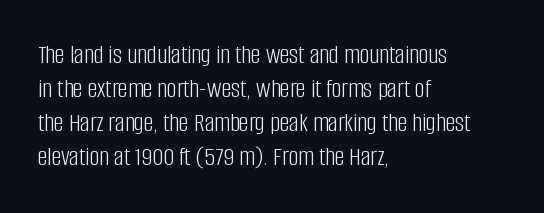
{"italic": "no", "bold": "no", "underline": "no", "align": "left", "line_spacing": "normal", "line_spacing_ratio": 1.26, "letter_spacing": "normal", "letter_spacing_em": 0.0, "glyph_px": 27}
